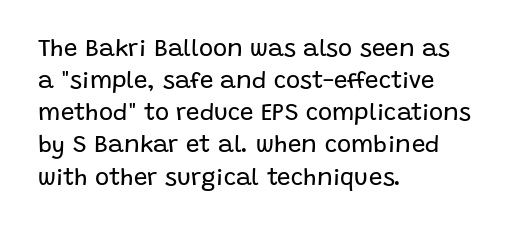
{"italic": "no", "bold": "no", "underline": "no", "align": "left", "line_spacing": "normal", "line_spacing_ratio": 1.34, "letter_spacing": "normal", "letter_spacing_em": 0.0, "glyph_px": 24}
